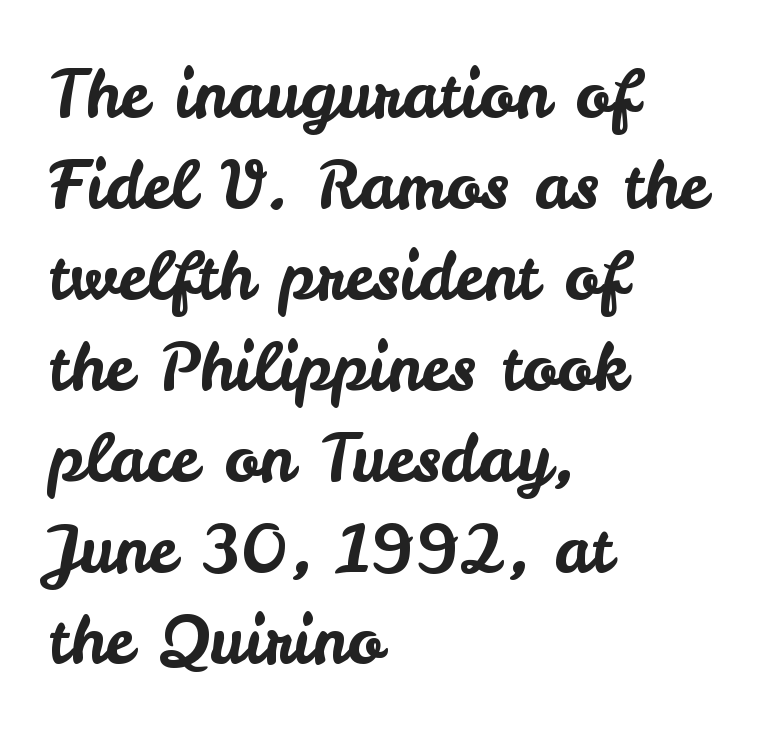
Q: Is the text italic (slanted)? A: Yes.
Q: Is the typeface a serif or a sans-serif typeface? A: Sans-serif.
Q: Is the text underlined? A: No.
Q: How is the paragraph aligned? A: Left-aligned.
Q: Is the spacing between letters normal or unusually wide? A: Normal.
Q: Is the spacing between lines tight, normal or loose? A: Normal.
Q: Width (condensed, normal, or wide)? A: Normal.
Q: Stroke contrast? A: Low.
Q: x-height? A: Small.
Q: Monospaced? A: No.
